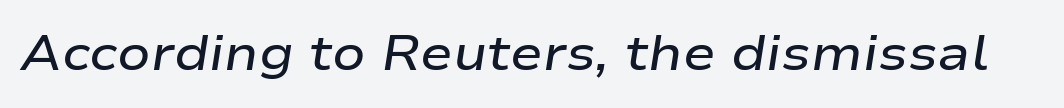
The image shows 49 px semibold, wide type, italic (leaning right); set normal letter spacing, not underlined; low stroke contrast and a medium x-height.
